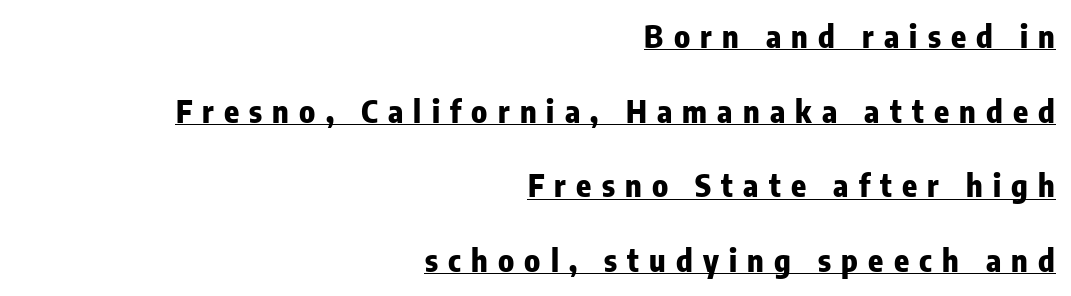
{"serif": "no", "italic": "no", "bold": "yes", "weight": "heavy", "width": "condensed", "stroke_contrast": "low", "x_height": "medium", "monospaced": "no", "underline": "yes", "align": "right", "line_spacing": "loose", "line_spacing_ratio": 2.41, "letter_spacing": "wide", "letter_spacing_em": 0.33, "glyph_px": 31}
